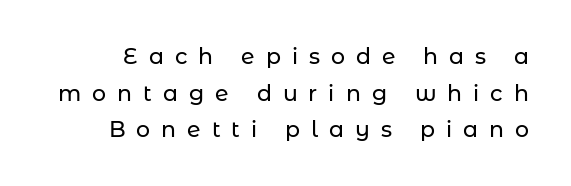
Regarding leading, the lines here are spaced in the standard way. The lettering holds an erect, upright posture throughout. The foot of each line stays bare and open. The face used here is rendered with a markedly widened letterfit.
